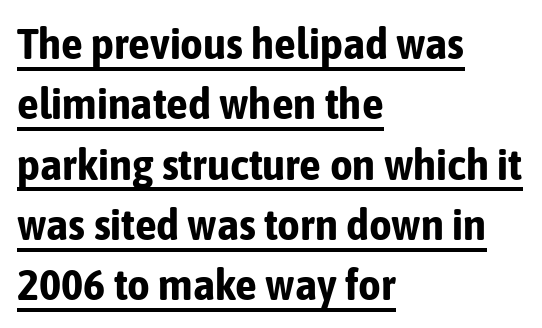
{"serif": "no", "italic": "no", "bold": "yes", "weight": "bold", "width": "condensed", "stroke_contrast": "low", "x_height": "medium", "monospaced": "no", "underline": "yes", "align": "left", "line_spacing": "normal", "line_spacing_ratio": 1.37, "letter_spacing": "normal", "letter_spacing_em": 0.0, "glyph_px": 44}
